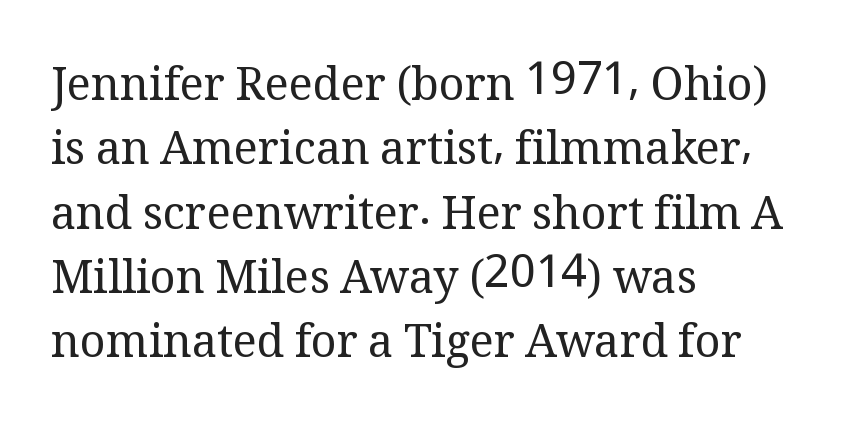
The image shows 45 px regular-weight serif type, upright; set left-aligned, normal line spacing (1.43x), normal letter spacing, not underlined; medium stroke contrast and a medium x-height.
